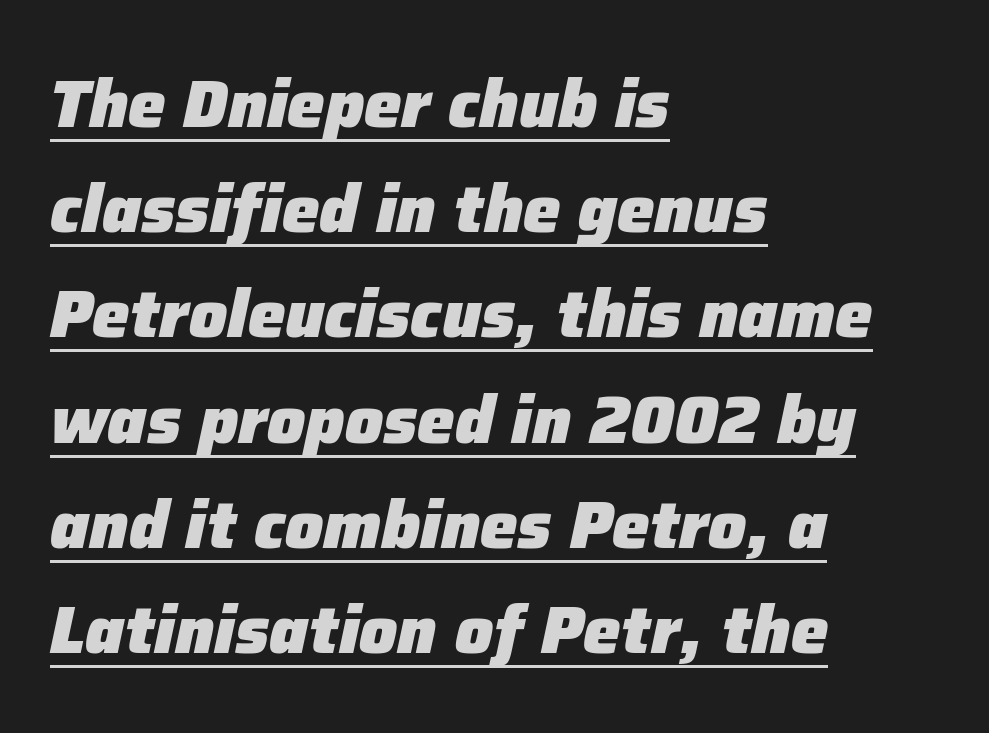
The image shows 67 px heavy type, italic (leaning right); set left-aligned, normal line spacing (1.57x), normal letter spacing, underlined; low stroke contrast and a medium x-height.
